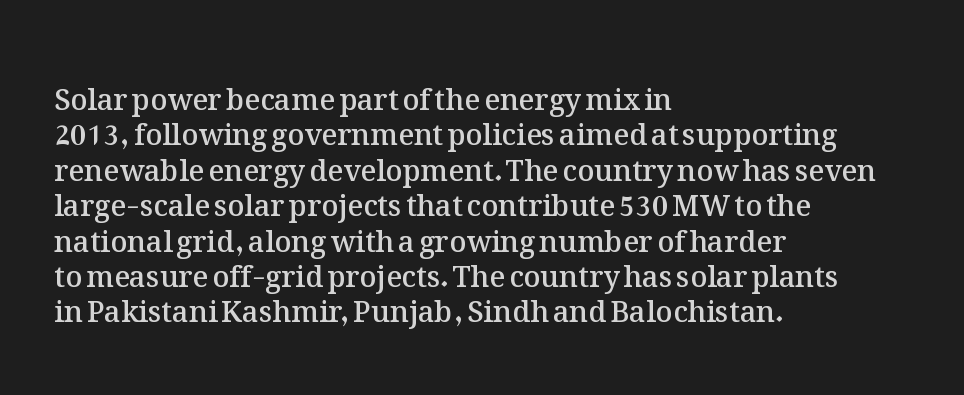
The image shows 29 px semibold type, upright; set left-aligned, line spacing 1.22x, normal letter spacing, not underlined; medium stroke contrast and a medium x-height.
